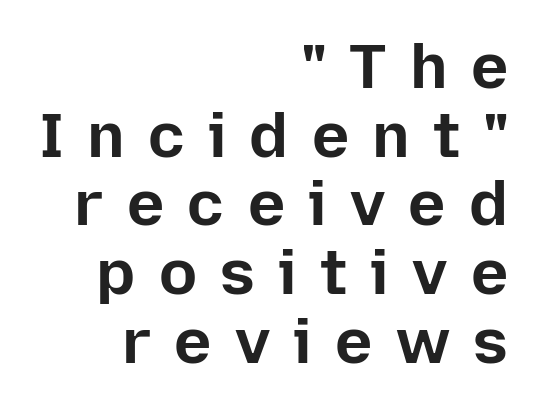
Q: Is the text bold? A: Yes.
Q: Is the text italic (slanted)? A: No, it is upright.
Q: Is the typeface a serif or a sans-serif typeface? A: Sans-serif.
Q: Is the text underlined? A: No.
Q: How is the paragraph aligned? A: Right-aligned.
Q: Is the spacing between letters normal or unusually wide? A: Unusually wide.
Q: Is the spacing between lines tight, normal or loose? A: Tight.
Q: Width (condensed, normal, or wide)? A: Normal.
Q: Stroke contrast? A: Low.
Q: x-height? A: Medium.
Q: Monospaced? A: No.
